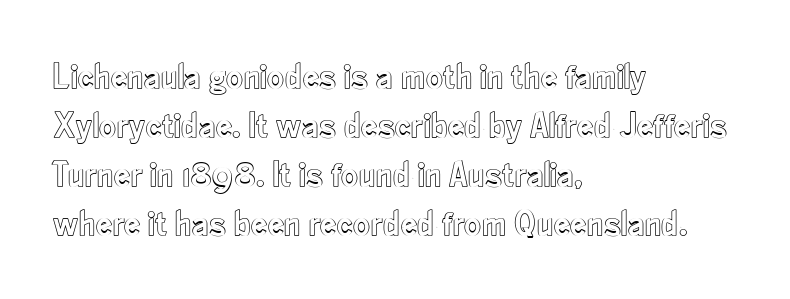
Q: Is the text italic (slanted)? A: No, it is upright.
Q: Is the text underlined? A: No.
Q: How is the paragraph aligned? A: Left-aligned.
Q: Is the spacing between letters normal or unusually wide? A: Normal.
Q: Is the spacing between lines tight, normal or loose? A: Normal.
Q: Width (condensed, normal, or wide)? A: Condensed.
Q: x-height? A: Small.
Q: Monospaced? A: No.
